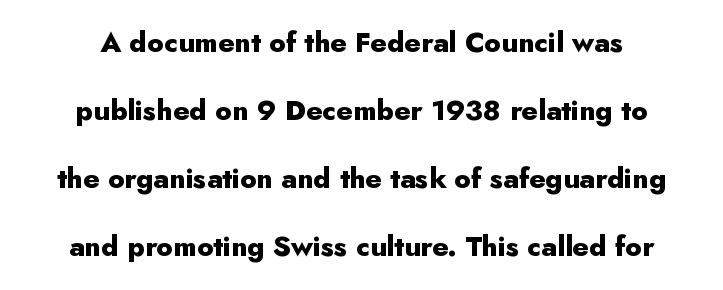
The image shows 28 px heavy sans-serif type, upright; set centered, loose line spacing (2.43x), normal letter spacing, not underlined; low stroke contrast and a small x-height.
